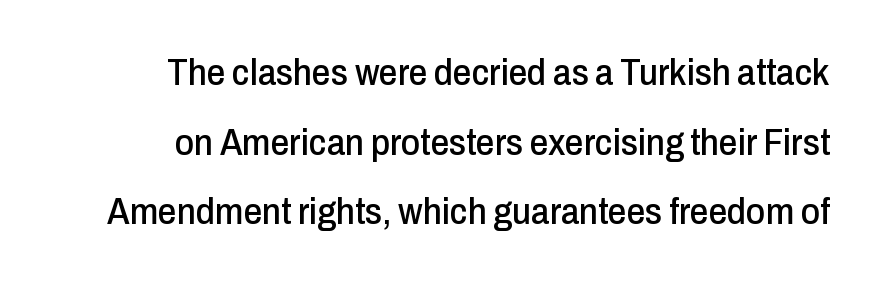
{"serif": "no", "italic": "no", "width": "condensed", "stroke_contrast": "low", "x_height": "medium", "monospaced": "no", "underline": "no", "line_spacing_ratio": 1.88, "letter_spacing": "normal", "letter_spacing_em": 0.0, "glyph_px": 37}
